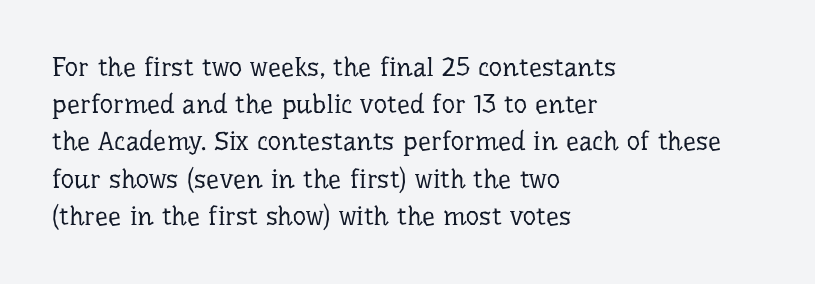
{"italic": "no", "bold": "no", "underline": "no", "align": "left", "line_spacing": "normal", "line_spacing_ratio": 1.43, "letter_spacing": "normal", "letter_spacing_em": 0.0, "glyph_px": 26}
